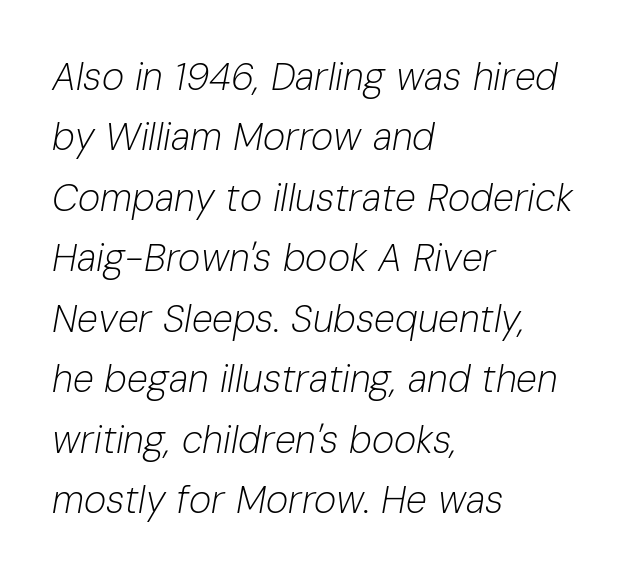
Baseline-to-baseline distance is the conventional proportion of letter height. Italic: yes, the glyphs are oblique. Standard letterfit; no display-style spreading of the glyphs. Each letter keeps its own natural width here, so spacing adapts to shape. Teacher's note: observe the even left margin — that is flush-left alignment.
